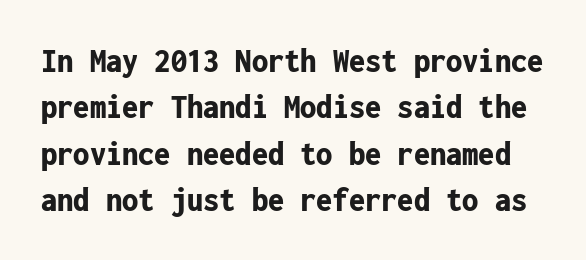
In terms of letterspacing, this is plain default setting. Decoration check: the copy has no underline. Is this a sans? Yes — the strokes have no serifs. Students, observe: this is what conventionally led text looks like. Unlike italic type, these characters show no tilt at all. Think of a typewriter: that constant character pitch is what you see here.
